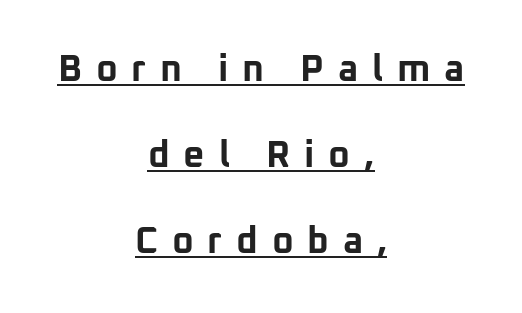
The characters display no serif detailing; their extremities are plain. Strong, thick strokes mark this as bold type. A continuous stroke trails under the words, as in a hyperlink. A student would call this center alignment; a typographer would say set centered. These lines are rendered in a variable-pitch font.
